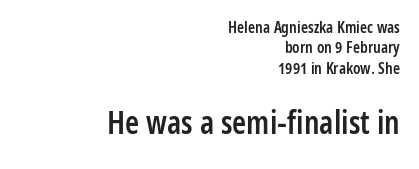
This layout puts the modest block above and the oversized block below. Quick note: underline off. Italic? Not at all — the glyphs are vertical. As a designer I'd log this as weight 600, semibold.
